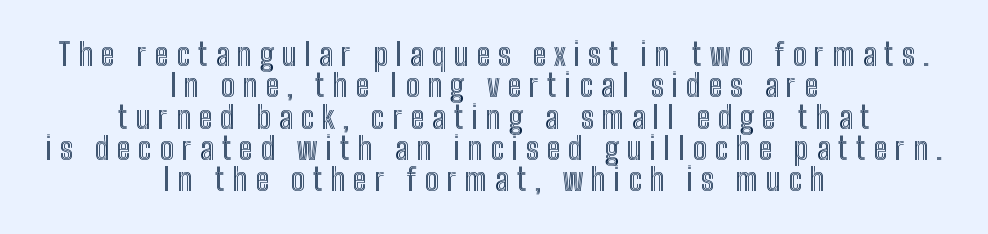
Q: Is the text italic (slanted)? A: No, it is upright.
Q: Is the text underlined? A: No.
Q: How is the paragraph aligned? A: Centered.
Q: Is the spacing between letters normal or unusually wide? A: Unusually wide.
Q: Is the spacing between lines tight, normal or loose? A: Tight.
Q: Width (condensed, normal, or wide)? A: Condensed.
Q: x-height? A: Medium.
Q: Monospaced? A: No.
